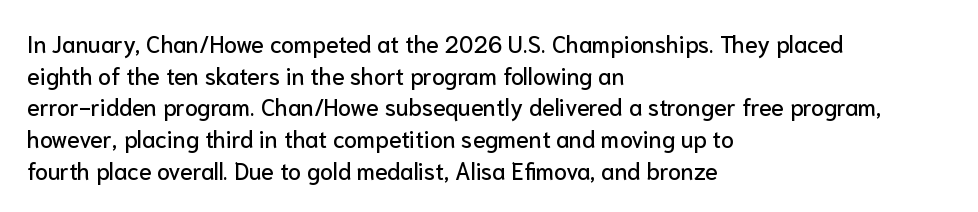
{"italic": "no", "underline": "no", "align": "left", "line_spacing": "normal", "line_spacing_ratio": 1.38, "letter_spacing": "normal", "letter_spacing_em": 0.0, "glyph_px": 23}
